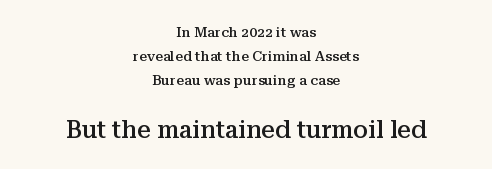
The image shows 24 px text type, upright; set centered, line spacing 1.72x, normal letter spacing, not underlined; the second (bottom) block is 1.71x larger.
